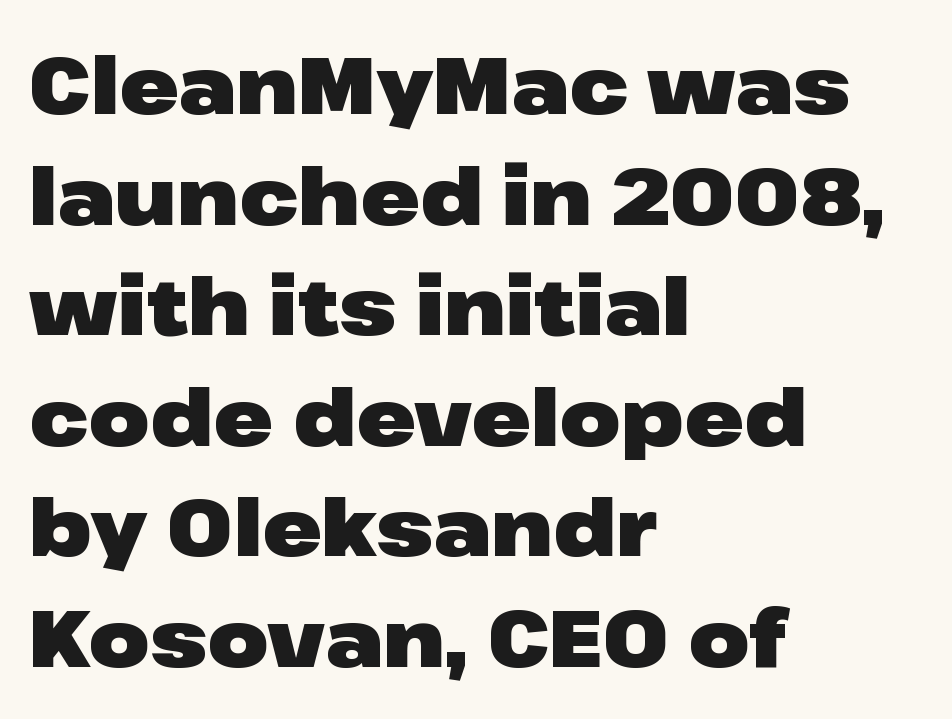
Q: Is the text bold? A: Yes.
Q: Is the text italic (slanted)? A: No, it is upright.
Q: Is the typeface a serif or a sans-serif typeface? A: Sans-serif.
Q: Is the text underlined? A: No.
Q: How is the paragraph aligned? A: Left-aligned.
Q: Is the spacing between letters normal or unusually wide? A: Normal.
Q: Is the spacing between lines tight, normal or loose? A: Normal.
Q: Width (condensed, normal, or wide)? A: Wide.
Q: Stroke contrast? A: Low.
Q: x-height? A: Medium.
Q: Monospaced? A: No.
